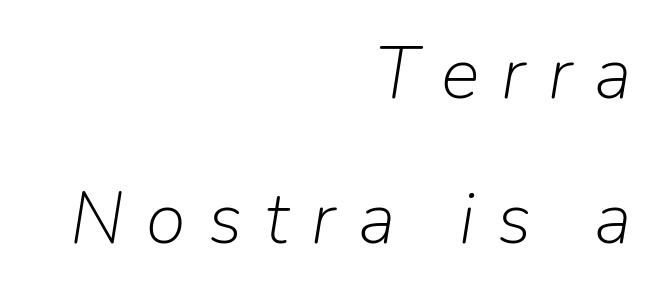
Letter spacing: wide. Leftover space on each line is placed entirely before the opening word. The baseline area is clear. Each letter keeps its own natural width here, so spacing adapts to shape.
